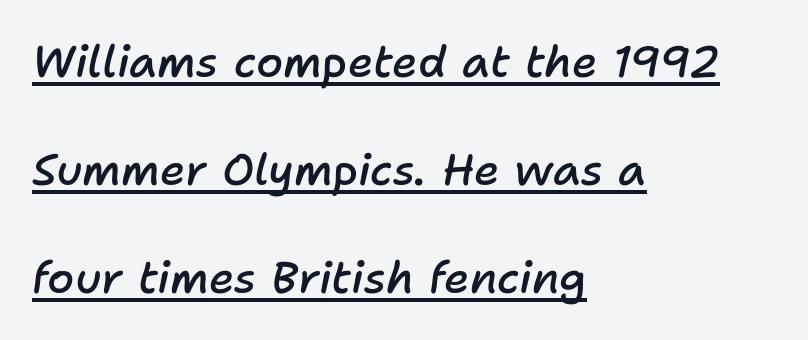
{"italic": "yes", "lean": "right", "slant_degrees": 11, "bold": "semi", "weight": "semibold", "width": "normal", "stroke_contrast": "low", "x_height": "medium", "monospaced": "no", "underline": "yes", "align": "left", "line_spacing": "loose", "line_spacing_ratio": 2.45, "letter_spacing": "normal", "letter_spacing_em": 0.0, "glyph_px": 44}
